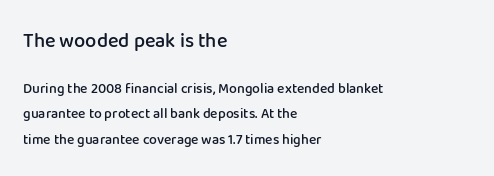
In CSS terms this would be text-align: left. The letters stand straight up with perfectly vertical stems. Check the space under the baseline: it is left empty. Is the lower block the larger one? No — the upper block carries the bigger type.
